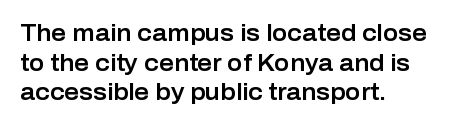
The image shows 23 px text type, upright; set left-aligned, normal line spacing (1.29x), normal letter spacing, not underlined.
